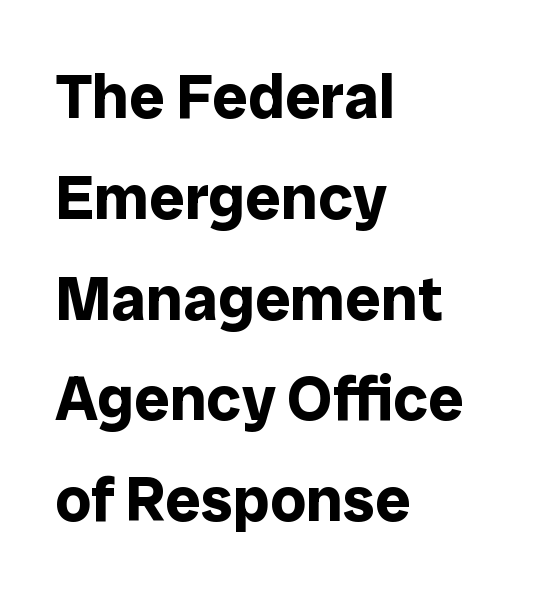
Letterform terminals end flat and unadorned throughout the passage. Type without underlining. Look at the stroke-to-counter ratio: heavy, a bold. Note the varied advance widths — an 'i' is clearly narrower than an 'm'. The paragraph shown leans on its left margin.
